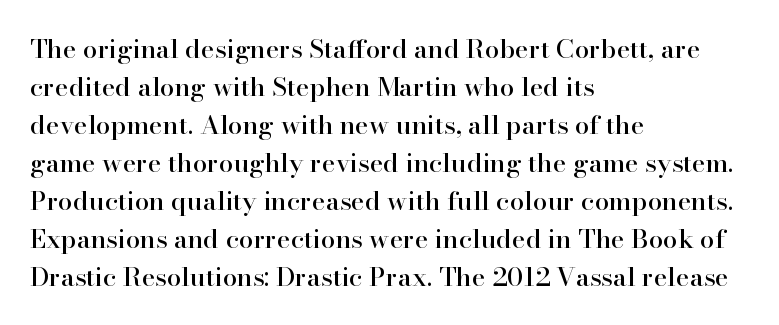
Vertical strokes here are truly vertical. Inter-character spacing is left at the font's built-in metrics. Beneath every word, the page is bare. The typesetter chose a ragged-right arrangement here. Quick note: interline space is typical.
